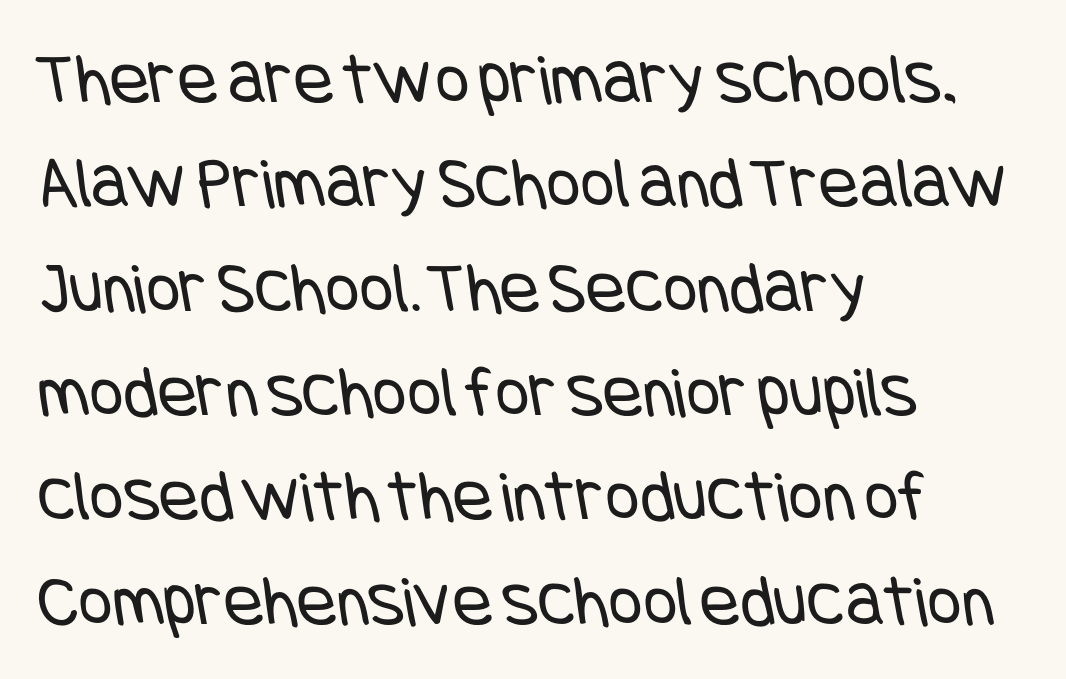
Q: Is the text bold? A: No.
Q: Is the typeface a serif or a sans-serif typeface? A: Sans-serif.
Q: Is the text underlined? A: No.
Q: How is the paragraph aligned? A: Left-aligned.
Q: Is the spacing between letters normal or unusually wide? A: Normal.
Q: Is the spacing between lines tight, normal or loose? A: Normal.
Q: Width (condensed, normal, or wide)? A: Condensed.
Q: Stroke contrast? A: Low.
Q: x-height? A: Large.
